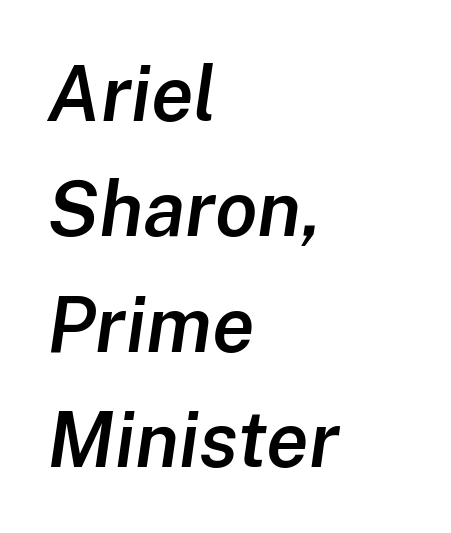
The image shows 77 px semibold type, italic (leaning right); set left-aligned, normal line spacing (1.5x), normal letter spacing, not underlined; low stroke contrast and a medium x-height.
